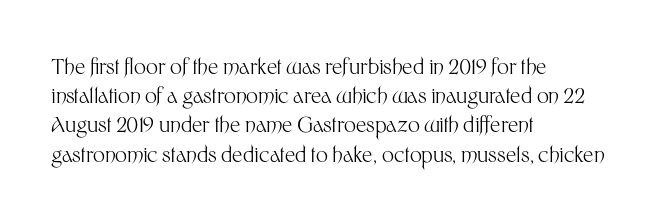
Tracking here is standard; glyphs follow each other at the usual distance. Heft: none added — not bold. These lines are set flush left with a ragged right edge. The letters stand straight up with perfectly vertical stems. Has an underline been added? It has not.
